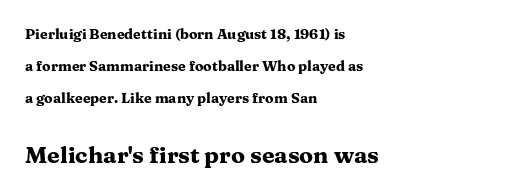
Q: Is the text bold? A: Yes.
Q: Is the text italic (slanted)? A: No, it is upright.
Q: Is the text underlined? A: No.
Q: How is the paragraph aligned? A: Left-aligned.
Q: Is the spacing between letters normal or unusually wide? A: Normal.
Q: Is the spacing between lines tight, normal or loose? A: Loose.
Q: Which block of text is set in a larger size, the first (top) or the second (bottom)? A: The second (bottom) one.
